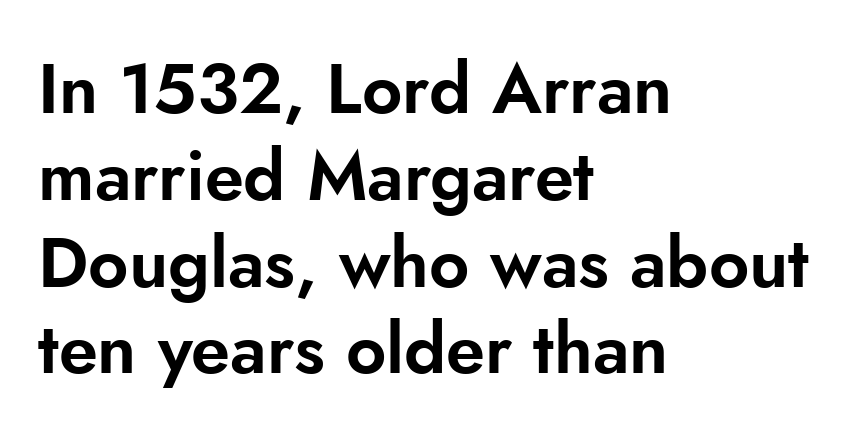
Varying glyph widths throughout — classic text-font behaviour. This is sans-serif lettering, the kind often seen on screens and signage. The horizontal fit of the characters is conventional and even. A student would call this left alignment; a typographer would say flush left, rag right. Clear beneath every line of the passage.
